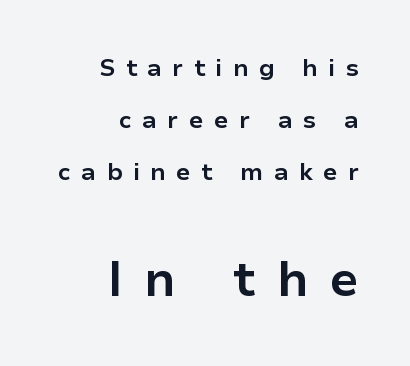
Q: Is the text bold? A: Yes.
Q: Is the text italic (slanted)? A: No, it is upright.
Q: Is the typeface a serif or a sans-serif typeface? A: Sans-serif.
Q: Is the text underlined? A: No.
Q: How is the paragraph aligned? A: Right-aligned.
Q: Is the spacing between letters normal or unusually wide? A: Unusually wide.
Q: Is the spacing between lines tight, normal or loose? A: Loose.
Q: Which block of text is set in a larger size, the first (top) or the second (bottom)? A: The second (bottom) one.
Q: Width (condensed, normal, or wide)? A: Normal.
Q: Stroke contrast? A: Low.
Q: x-height? A: Medium.
Q: Monospaced? A: No.
